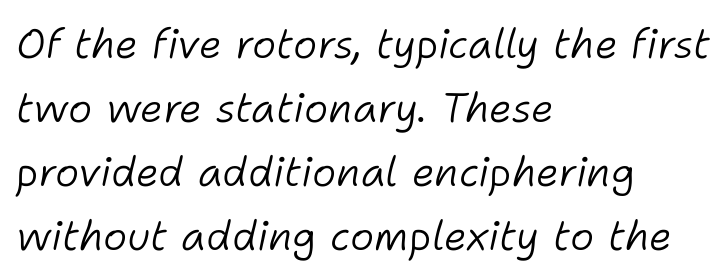
The image shows 41 px light type, italic (leaning right); set left-aligned, normal line spacing (1.56x), normal letter spacing, not underlined; low stroke contrast and a medium x-height.
